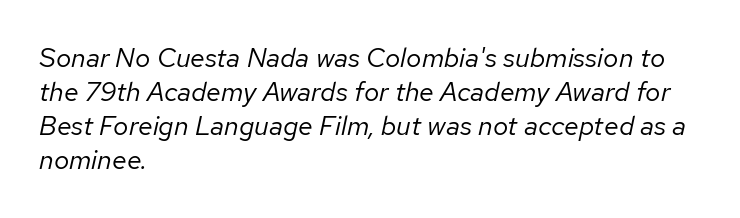
A classic flush-left, rag-right setting is used for this passage. Italic? Definitely — the glyphs are oblique. The space beneath each line is pristine and unruled. The rendering uses a moderate line-height, typical for paragraphs. Heft: none added — not bold.
